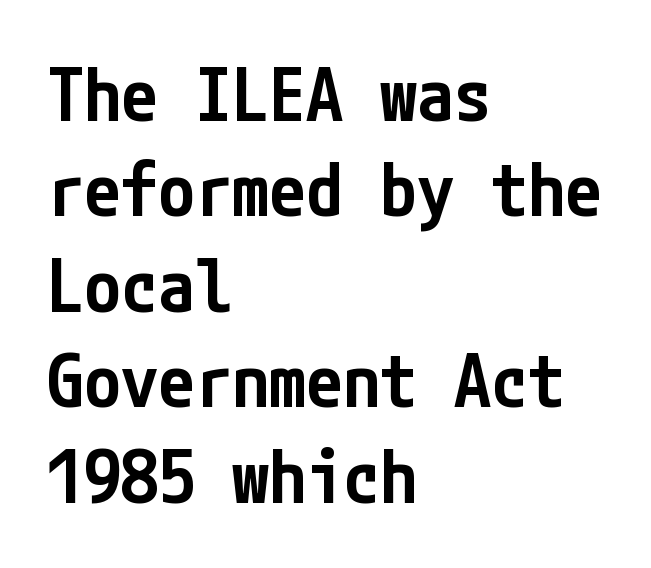
The image shows 74 px semibold, condensed sans-serif type, upright; set left-aligned, normal line spacing (1.29x), normal letter spacing, not underlined; low stroke contrast and a medium x-height.
